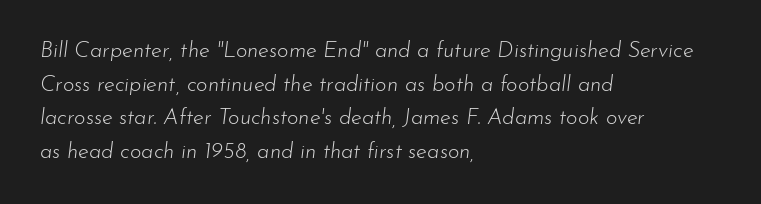
{"italic": "yes", "lean": "right", "slant_degrees": 7, "bold": "no", "underline": "no", "align": "left", "line_spacing": "normal", "line_spacing_ratio": 1.53, "letter_spacing": "normal", "letter_spacing_em": 0.0, "glyph_px": 22}
